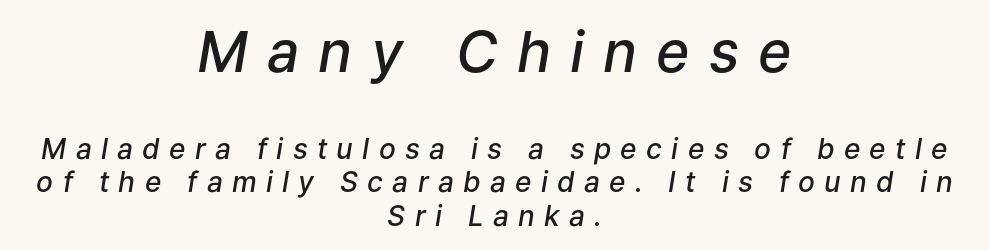
The image shows 57 px semibold type, italic (leaning right); set centered, line spacing 1.21x, unusually wide letter spacing (+0.33 em), not underlined; the first (top) block is 2.04x larger; low stroke contrast and a medium x-height.
